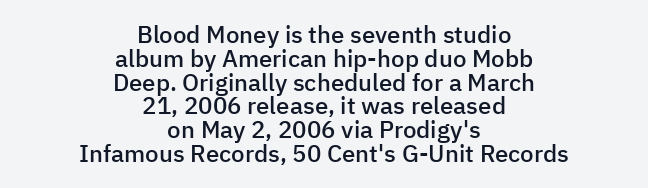
The image shows 24 px text type, upright; set centered, tight line spacing (0.99x), normal letter spacing, not underlined.
